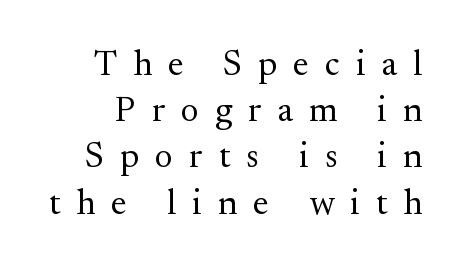
{"serif": "yes", "italic": "no", "bold": "no", "weight": "regular", "width": "normal", "stroke_contrast": "medium", "x_height": "small", "monospaced": "no", "underline": "no", "line_spacing": "normal", "line_spacing_ratio": 1.32, "letter_spacing": "wide", "letter_spacing_em": 0.46, "glyph_px": 35}
